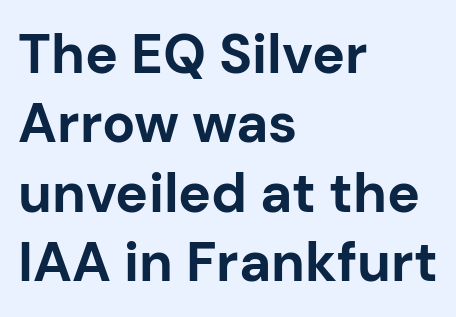
Is there much room between lines? A standard amount, neither cramped nor airy. Leftover space on each line is placed entirely after the last word. A typesetter would mark this as roman, not italic. Students, this is bold: see how much ink each stroke carries.
